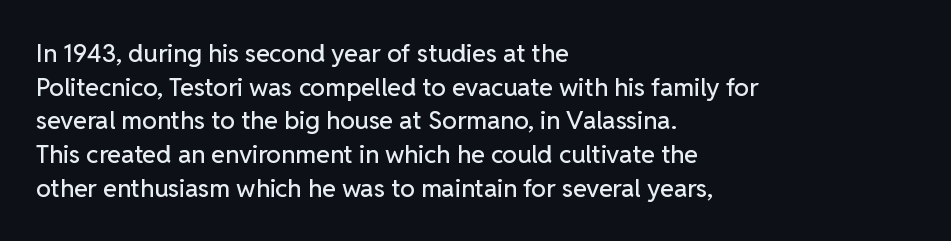
{"italic": "no", "underline": "no", "align": "left", "line_spacing": "normal", "line_spacing_ratio": 1.35, "letter_spacing": "normal", "letter_spacing_em": 0.0, "glyph_px": 25}
